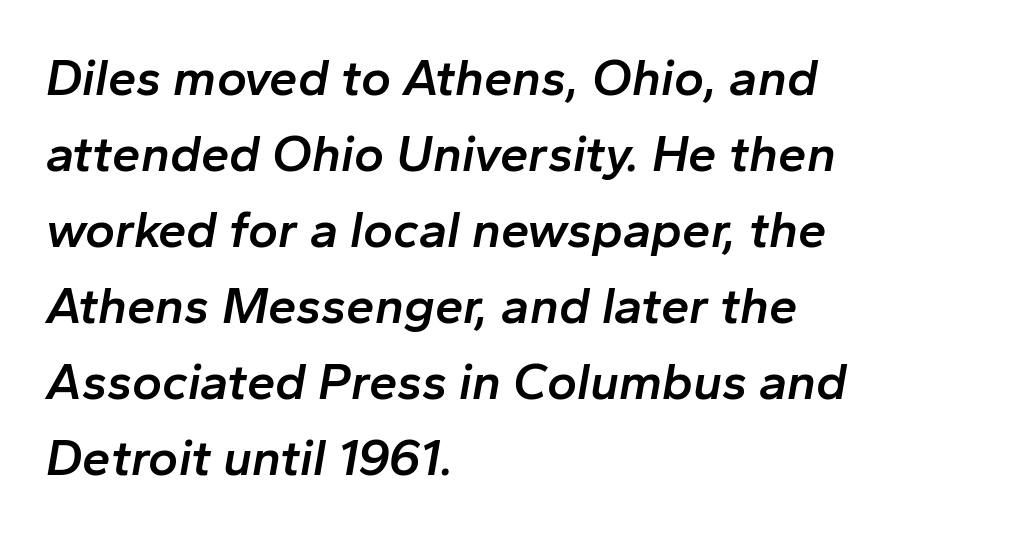
Is this a fixed-width face? No — the glyphs have proportional, varying widths. The passage shown is semibold, sitting just below true bold. The passage shown is not underscored anywhere. Spacing between characters is what you'd get straight out of the box.
